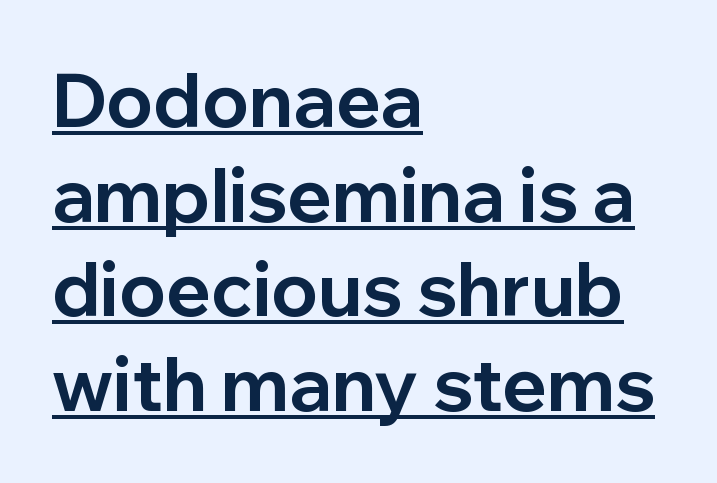
These lines are set flush left with a ragged right edge. Looks like someone drew a line under every word here. A normal amount of white space separates one row of letters from the next. Posture: straight, roman, zero tilt. These words are printed bold, with thick strokes throughout. Looks like regular typesetting: each glyph gets only the width it needs.
